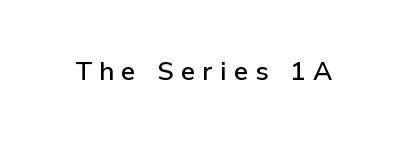
Q: Is the text italic (slanted)? A: No, it is upright.
Q: Is the text underlined? A: No.
Q: Is the spacing between letters normal or unusually wide? A: Unusually wide.
